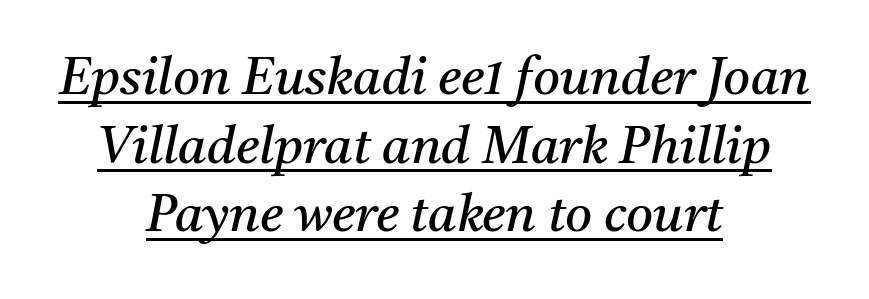
Q: Is the text bold? A: No.
Q: Is the text italic (slanted)? A: Yes, it leans right by about 11 degrees.
Q: Is the typeface a serif or a sans-serif typeface? A: Serif.
Q: Is the text underlined? A: Yes.
Q: How is the paragraph aligned? A: Centered.
Q: Is the spacing between letters normal or unusually wide? A: Normal.
Q: Is the spacing between lines tight, normal or loose? A: Normal.
Q: Width (condensed, normal, or wide)? A: Normal.
Q: Stroke contrast? A: Medium.
Q: x-height? A: Medium.
Q: Monospaced? A: No.
